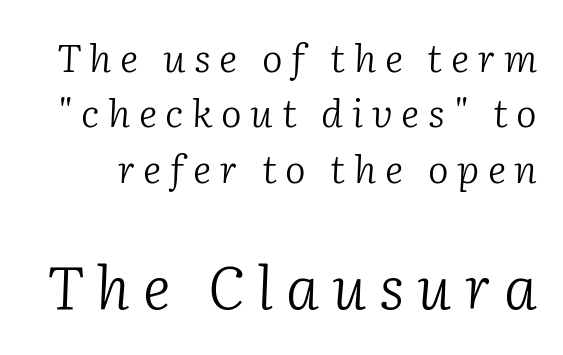
{"serif": "yes", "italic": "yes", "lean": "right", "slant_degrees": 2, "bold": "no", "weight": "light", "width": "normal", "stroke_contrast": "low", "x_height": "medium", "monospaced": "no", "underline": "no", "line_spacing": "normal", "line_spacing_ratio": 1.42, "letter_spacing": "wide", "letter_spacing_em": 0.22, "larger_block": "second", "size_ratio": 1.51, "glyph_px": 59}
